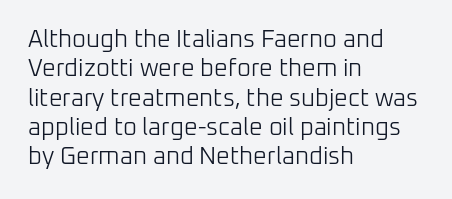
Q: Is the text bold? A: No.
Q: Is the text italic (slanted)? A: No, it is upright.
Q: Is the text underlined? A: No.
Q: How is the paragraph aligned? A: Left-aligned.
Q: Is the spacing between letters normal or unusually wide? A: Normal.
